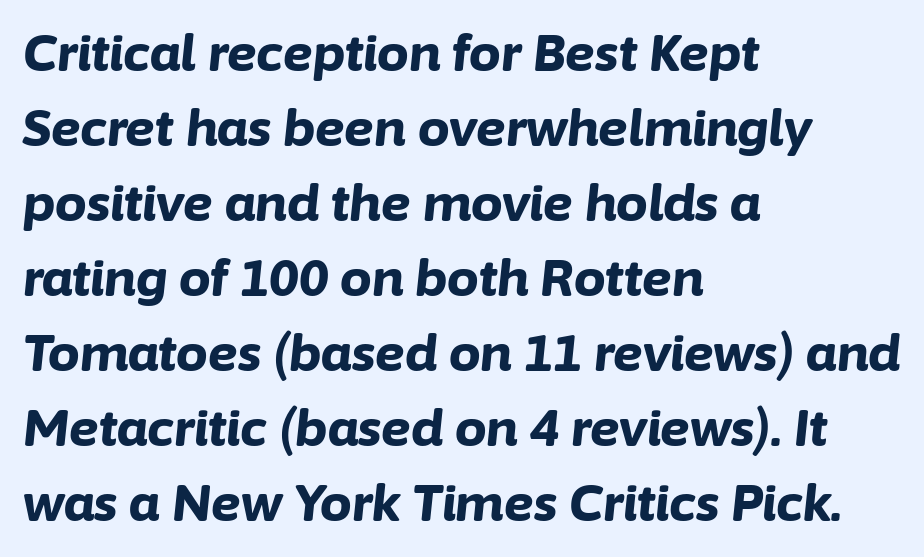
No word sits above an underline. Each letter keeps its own natural width here, so spacing adapts to shape. How heavy is the stroke? Heavy — this is a bold. Designer's note — italics engaged. Leftover space on each line is placed entirely after the last word. Compared with typical paragraphs, the rows here are spaced about the same.
